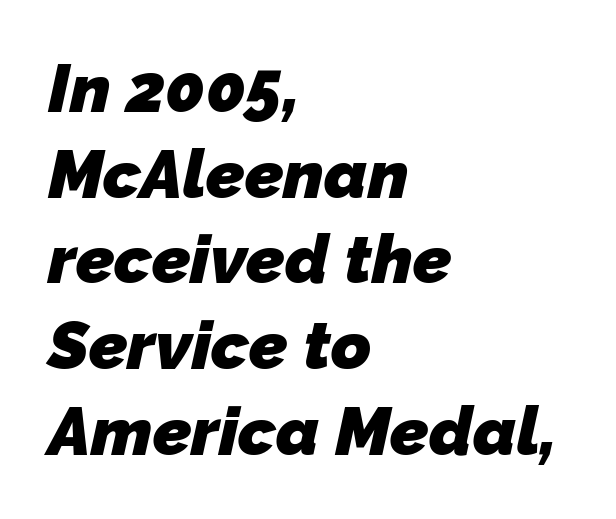
Check under the words: just untouched page. The passage shown is typed in a proportional face where columns would drift. Nope, no serifs anywhere on these letters. The characters look thick and weighty, a clear bold. These lines keep a tight, regular rhythm from letter to letter.
